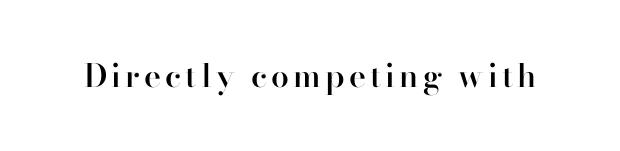
Anything drawn beneath the words? Only blank space. In terms of weight, the rendering is demibold, just under bold. A typesetter would mark this as roman, not italic. Here the designer chose a conventional face with non-uniform glyph widths.
